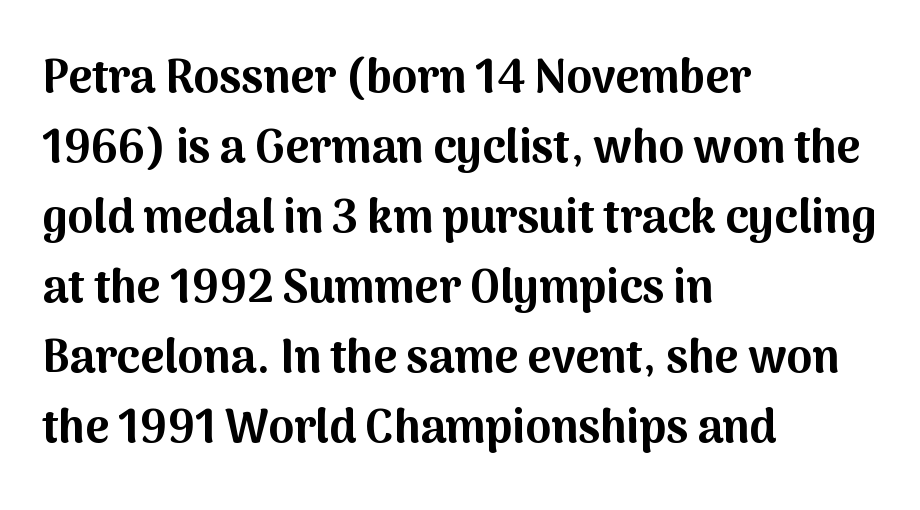
The image shows 46 px bold sans-serif type, upright; set left-aligned, normal line spacing (1.52x), normal letter spacing, not underlined; medium stroke contrast and a medium x-height.
